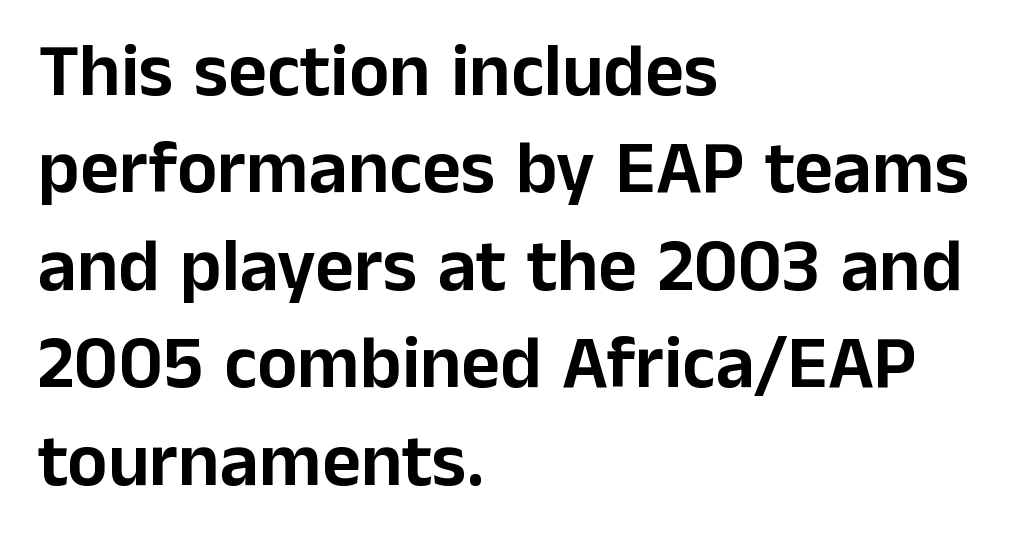
Q: Is the text italic (slanted)? A: No, it is upright.
Q: Is the typeface a serif or a sans-serif typeface? A: Sans-serif.
Q: Is the text underlined? A: No.
Q: How is the paragraph aligned? A: Left-aligned.
Q: Is the spacing between letters normal or unusually wide? A: Normal.
Q: Is the spacing between lines tight, normal or loose? A: Normal.
Q: Width (condensed, normal, or wide)? A: Normal.
Q: Stroke contrast? A: Low.
Q: x-height? A: Medium.
Q: Monospaced? A: No.
